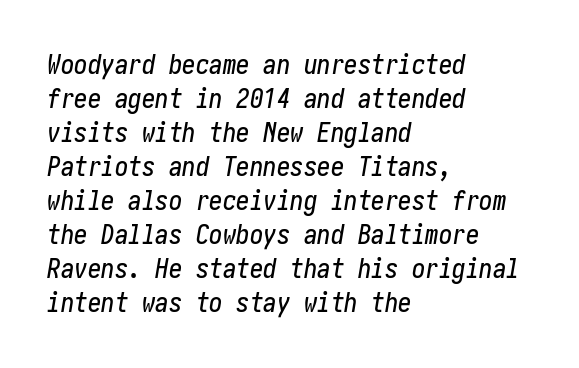
{"italic": "yes", "lean": "right", "slant_degrees": 10, "underline": "no", "align": "left", "line_spacing": "normal", "line_spacing_ratio": 1.26, "letter_spacing": "normal", "letter_spacing_em": 0.0, "glyph_px": 27}
